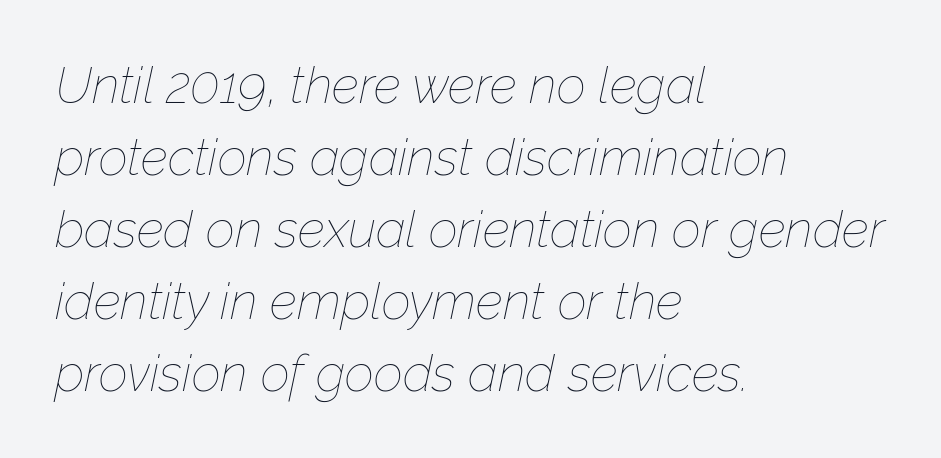
The image shows 51 px thin type, italic (leaning right); set left-aligned, normal line spacing (1.41x), normal letter spacing, not underlined; low stroke contrast and a medium x-height.
